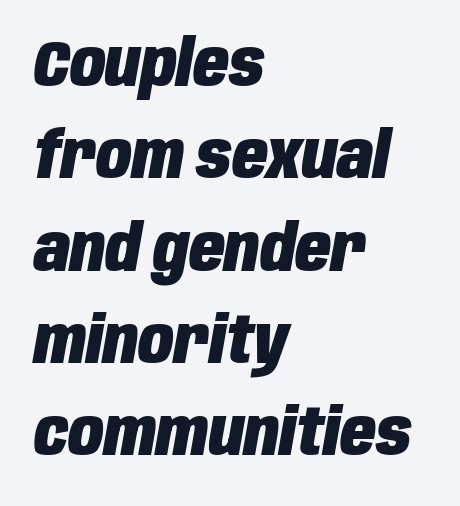
The image shows 65 px heavy, condensed type, italic (leaning right); set left-aligned, normal line spacing (1.42x), normal letter spacing, not underlined; low stroke contrast and a large x-height.
